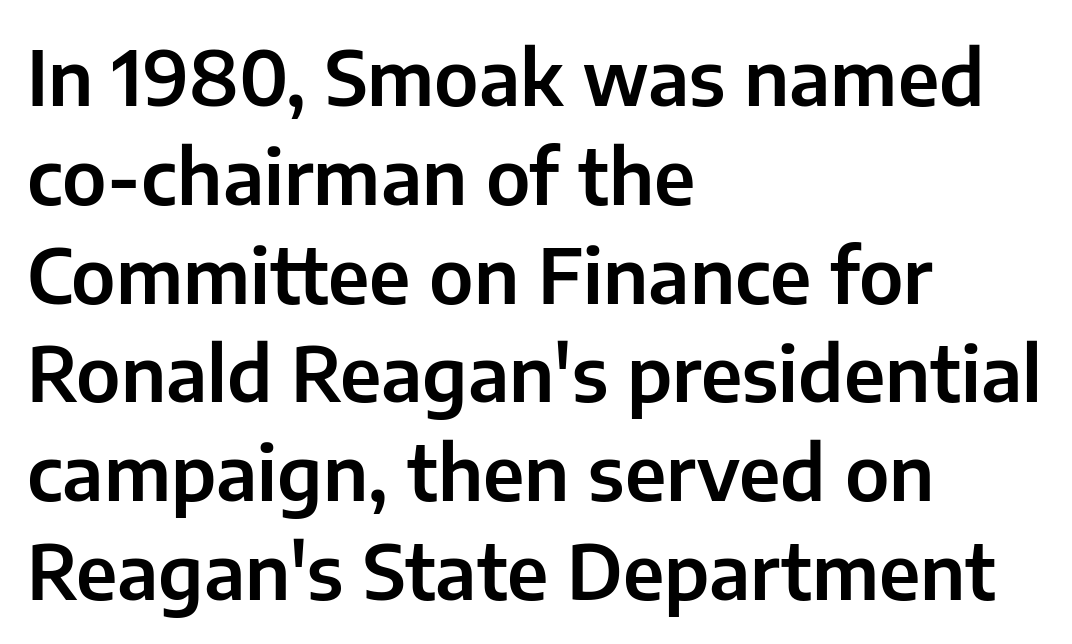
Q: Is the text italic (slanted)? A: No, it is upright.
Q: Is the typeface a serif or a sans-serif typeface? A: Sans-serif.
Q: Is the text underlined? A: No.
Q: How is the paragraph aligned? A: Left-aligned.
Q: Is the spacing between letters normal or unusually wide? A: Normal.
Q: Is the spacing between lines tight, normal or loose? A: Normal.
Q: Width (condensed, normal, or wide)? A: Normal.
Q: Stroke contrast? A: Low.
Q: x-height? A: Medium.
Q: Monospaced? A: No.
